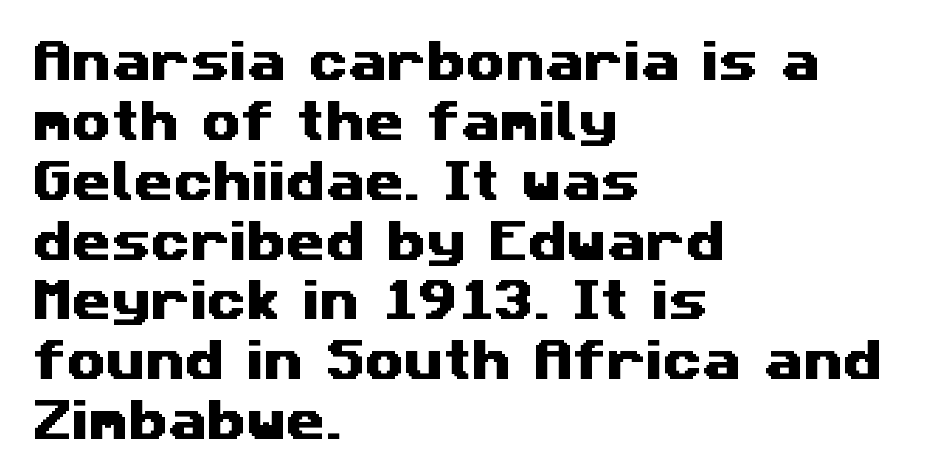
{"serif": "no", "width": "wide", "stroke_contrast": "medium", "x_height": "medium", "monospaced": "no", "underline": "no", "align": "left", "line_spacing": "normal", "line_spacing_ratio": 1.33, "letter_spacing": "normal", "letter_spacing_em": 0.0, "glyph_px": 45}
